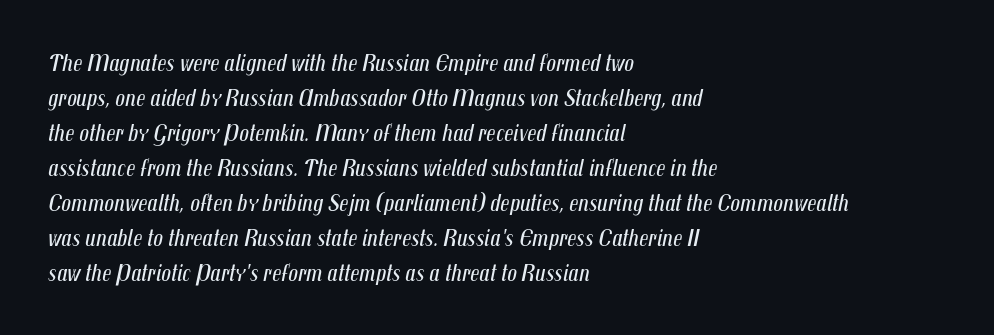
{"italic": "yes", "lean": "right", "slant_degrees": 12, "bold": "no", "underline": "no", "align": "left", "line_spacing": "normal", "line_spacing_ratio": 1.46, "letter_spacing": "normal", "letter_spacing_em": 0.0, "glyph_px": 24}
